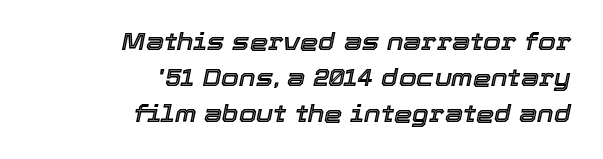
The image shows 23 px text type, italic (leaning right); set right-aligned, normal line spacing (1.56x), normal letter spacing, not underlined.
